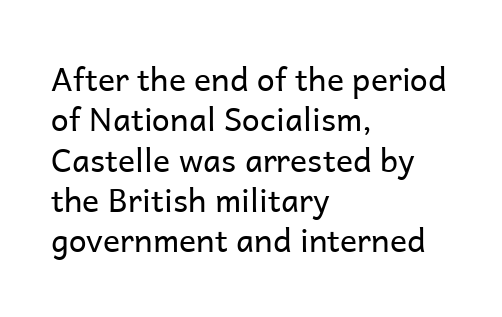
The image shows 32 px regular-weight sans-serif type, upright; set left-aligned, normal line spacing (1.26x), normal letter spacing, not underlined; low stroke contrast and a medium x-height.
